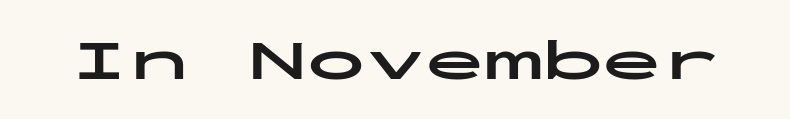
{"serif": "no", "italic": "no", "bold": "yes", "weight": "bold", "width": "wide", "stroke_contrast": "low", "x_height": "medium", "monospaced": "yes", "underline": "no", "letter_spacing": "normal", "letter_spacing_em": 0.0, "glyph_px": 59}
